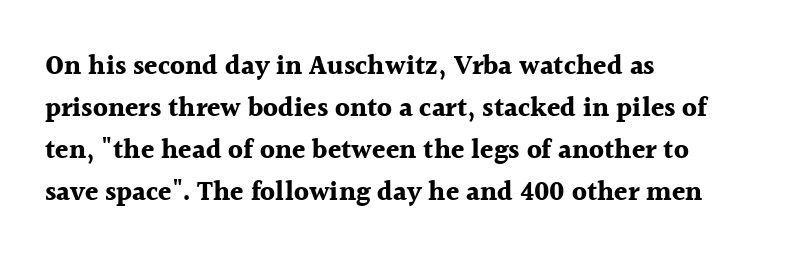
{"italic": "no", "bold": "yes", "underline": "no", "align": "left", "line_spacing": "normal", "line_spacing_ratio": 1.55, "letter_spacing": "normal", "letter_spacing_em": 0.0, "glyph_px": 27}
